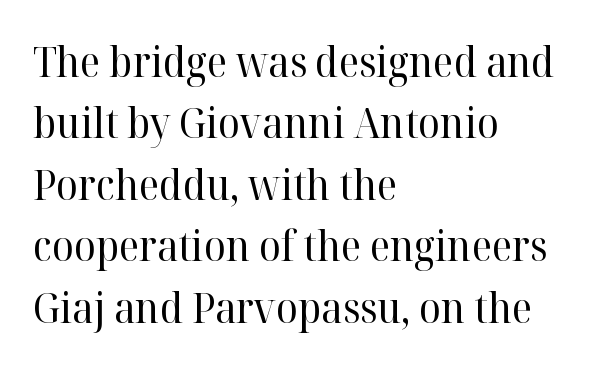
Vertical stems look standard width or narrower in stroke. Font category for this specimen: serif. The horizontal fit of the characters is conventional and even. Descenders are the only things crossing below the line. Teacher's note: observe the even left margin — that is flush-left alignment.
